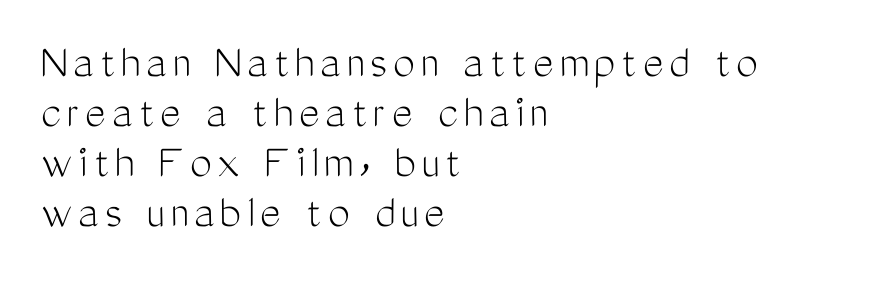
Do the characters align in a grid? No, the font is proportional. Compared with a typical body face, this is equally light or lighter still. The lines are packed closely together with very little leading. No feet cap the strokes, marking this as sans-serif type. Unmarked baselines from the first word to the last. Each line starts at the same left margin while the right side varies.
